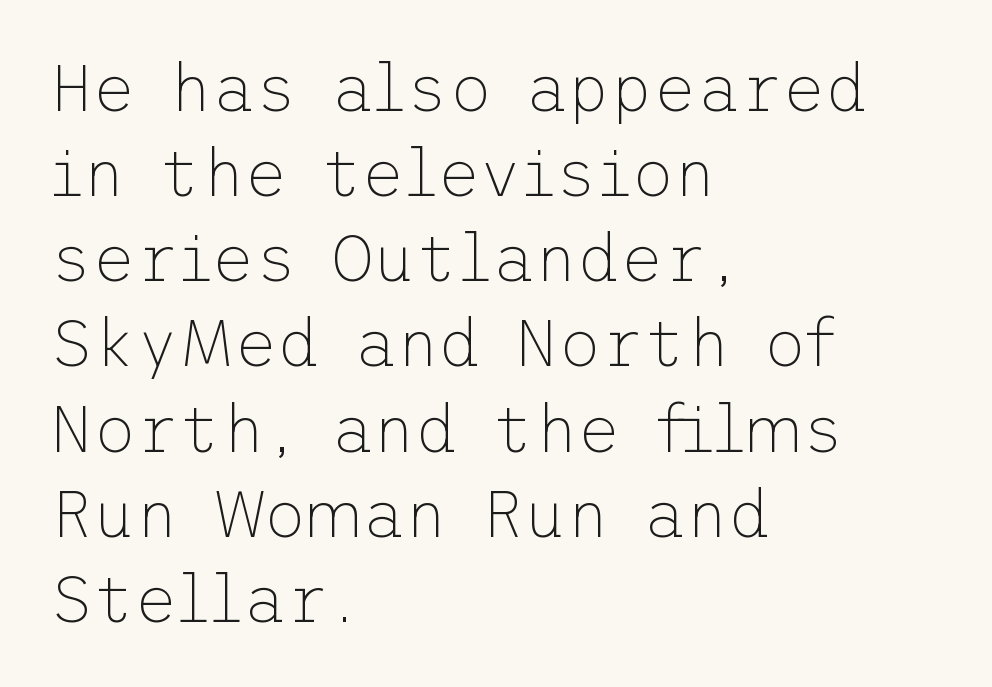
Stems here are at most as thick as an everyday book face. The letters stand straight up with perfectly vertical stems. Line beginnings align vertically; line endings do not. You could call the tracking neutral — neither tight nor loose. Look at the bottom of the vertical strokes: they stop flat, with no serifs. Students, observe: this is what conventionally led text looks like.
